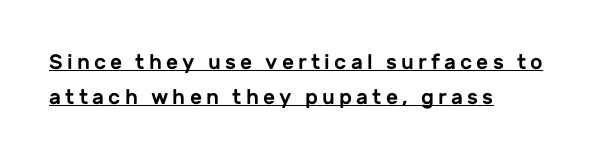
The specimen includes a rule beneath the text block's lines. How would I describe the line gaps? Plain and ordinary. Style check: upright. This sample uses expanded letter spacing, leaving extra air between glyphs.
